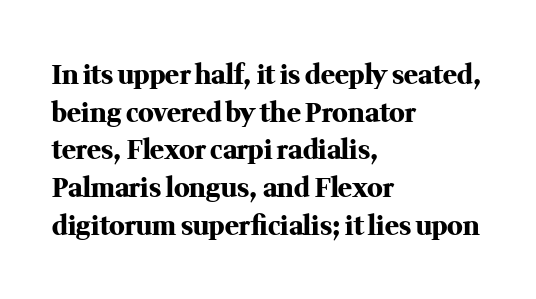
{"italic": "no", "bold": "yes", "underline": "no", "align": "left", "line_spacing": "normal", "line_spacing_ratio": 1.45, "letter_spacing": "normal", "letter_spacing_em": 0.0, "glyph_px": 26}
